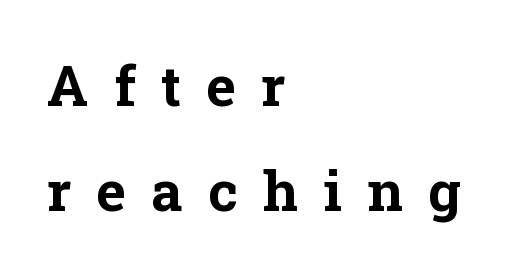
Q: Is the text bold? A: Yes.
Q: Is the text italic (slanted)? A: No, it is upright.
Q: Is the typeface a serif or a sans-serif typeface? A: Serif.
Q: Is the text underlined? A: No.
Q: How is the paragraph aligned? A: Left-aligned.
Q: Is the spacing between letters normal or unusually wide? A: Unusually wide.
Q: Width (condensed, normal, or wide)? A: Normal.
Q: Stroke contrast? A: Low.
Q: x-height? A: Medium.
Q: Monospaced? A: No.
